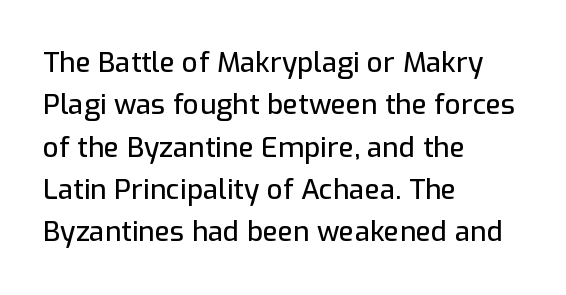
These lines sit exactly where default settings would place them. The rendering keeps characters at their native spacing. Style check: upright. Font category for this specimen: sans-serif. The typesetter chose a ragged-right arrangement here.
